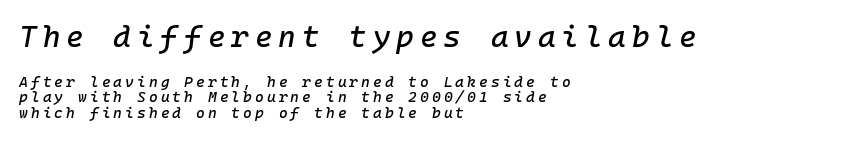
{"italic": "yes", "lean": "right", "slant_degrees": 10, "width": "normal", "stroke_contrast": "low", "x_height": "medium", "monospaced": "yes", "underline": "no", "align": "left", "line_spacing": "tight", "line_spacing_ratio": 1.01, "letter_spacing": "wide", "letter_spacing_em": 0.2, "larger_block": "first", "size_ratio": 2.0, "glyph_px": 30}
